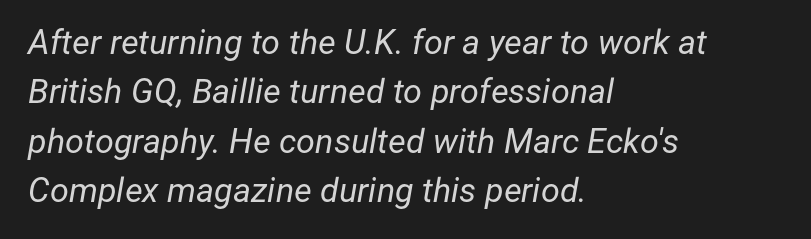
The face used here has a pronounced slope to its letters. Visually the block forms a straight wall on the left and a jagged coastline on the right. Stroke thickness stays within the range of a standard reading face or lighter. Note the varied advance widths — an 'i' is clearly narrower than an 'm'. If you measured baseline to baseline, you'd find a middling distance.
